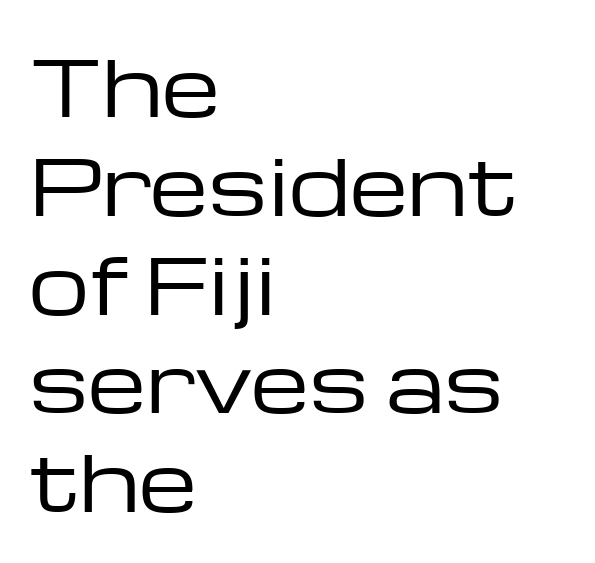
The image shows 76 px regular-weight, wide sans-serif type, upright; set left-aligned, normal line spacing (1.3x), normal letter spacing, not underlined; low stroke contrast and a medium x-height.
